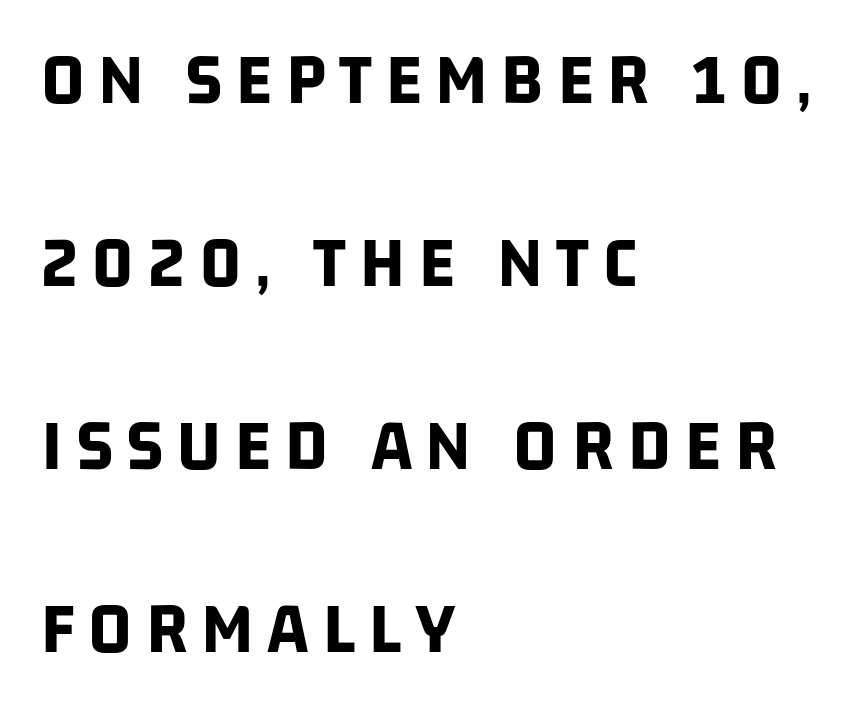
Line starts are locked; line ends wander. Anything drawn beneath the words? Only blank space. These lines are rendered in a variable-pitch font. Airy leading. Typesetter's note: full bold, strokes at maximum text heaviness. Nope, no serifs anywhere on these letters.
